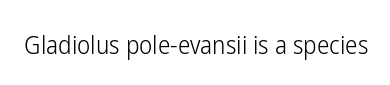
{"italic": "no", "bold": "no", "underline": "no", "letter_spacing": "normal", "letter_spacing_em": 0.0, "glyph_px": 25}
